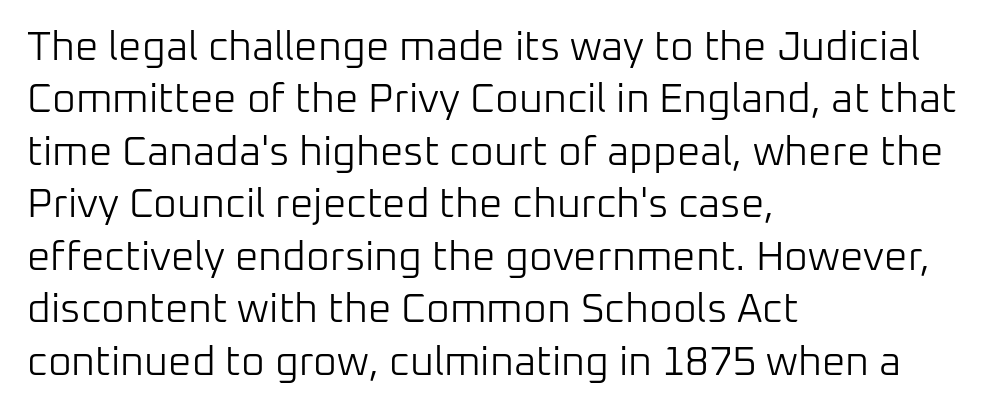
The image shows 41 px light sans-serif type, upright; set left-aligned, normal line spacing (1.28x), normal letter spacing, not underlined; low stroke contrast and a medium x-height.
